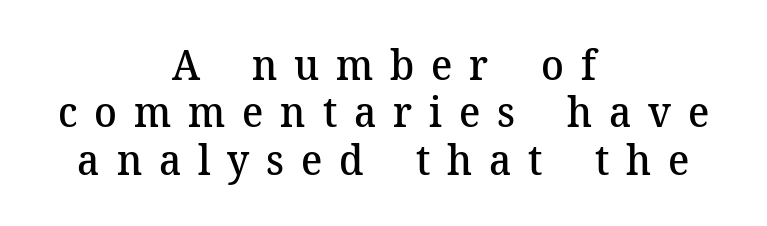
Q: Is the text bold? A: Semi-bold.
Q: Is the text italic (slanted)? A: No, it is upright.
Q: Is the typeface a serif or a sans-serif typeface? A: Serif.
Q: Is the text underlined? A: No.
Q: How is the paragraph aligned? A: Centered.
Q: Is the spacing between letters normal or unusually wide? A: Unusually wide.
Q: Is the spacing between lines tight, normal or loose? A: Tight.
Q: Width (condensed, normal, or wide)? A: Normal.
Q: Stroke contrast? A: Medium.
Q: x-height? A: Medium.
Q: Monospaced? A: No.
